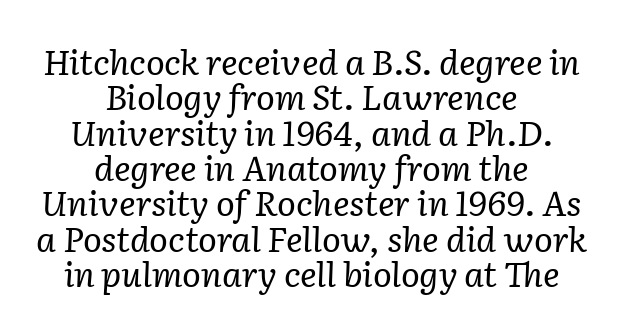
{"serif": "yes", "italic": "yes", "lean": "right", "slant_degrees": 2, "bold": "no", "weight": "regular", "width": "normal", "stroke_contrast": "low", "x_height": "medium", "monospaced": "no", "underline": "no", "align": "center", "line_spacing": "tight", "line_spacing_ratio": 1.01, "letter_spacing": "normal", "letter_spacing_em": 0.0, "glyph_px": 35}
